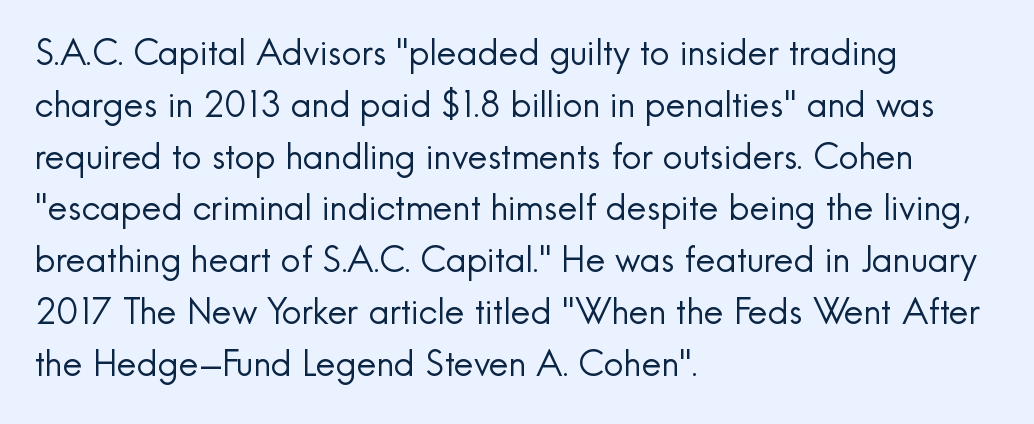
Q: Is the text bold? A: No.
Q: Is the text italic (slanted)? A: No, it is upright.
Q: Is the typeface a serif or a sans-serif typeface? A: Sans-serif.
Q: Is the text underlined? A: No.
Q: How is the paragraph aligned? A: Left-aligned.
Q: Is the spacing between letters normal or unusually wide? A: Normal.
Q: Is the spacing between lines tight, normal or loose? A: Normal.
Q: Width (condensed, normal, or wide)? A: Normal.
Q: x-height? A: Small.
Q: Monospaced? A: No.
